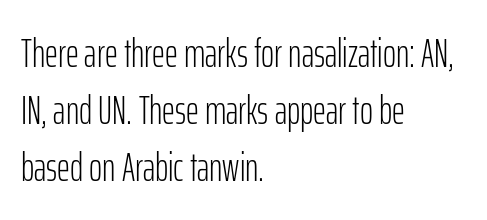
Q: Is the text bold? A: No.
Q: Is the text italic (slanted)? A: No, it is upright.
Q: Is the typeface a serif or a sans-serif typeface? A: Sans-serif.
Q: Is the text underlined? A: No.
Q: How is the paragraph aligned? A: Left-aligned.
Q: Is the spacing between letters normal or unusually wide? A: Normal.
Q: Is the spacing between lines tight, normal or loose? A: Normal.
Q: Width (condensed, normal, or wide)? A: Condensed.
Q: Stroke contrast? A: Low.
Q: x-height? A: Medium.
Q: Monospaced? A: No.
